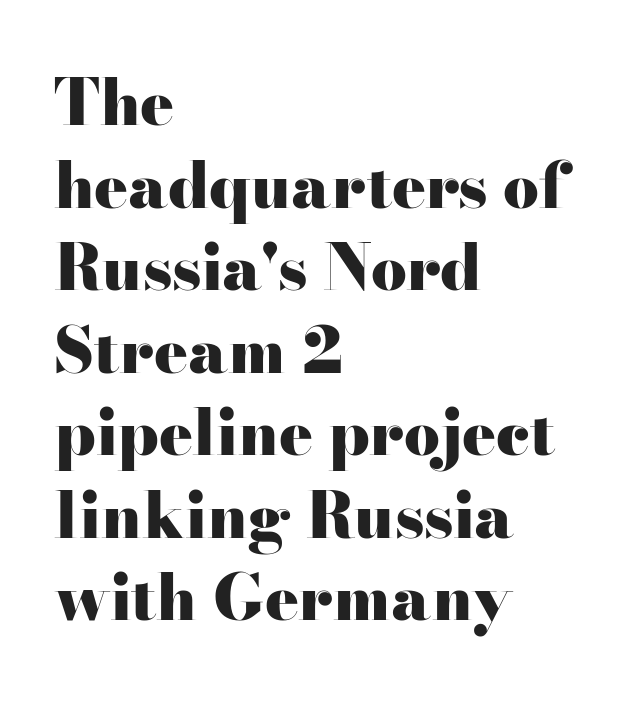
One glance says typical: line gaps are just what's usual. A typesetter would mark this as roman, not italic. Compared with a centered layout, this one pins lines to the left instead. Standard letterfit; no display-style spreading of the glyphs.
